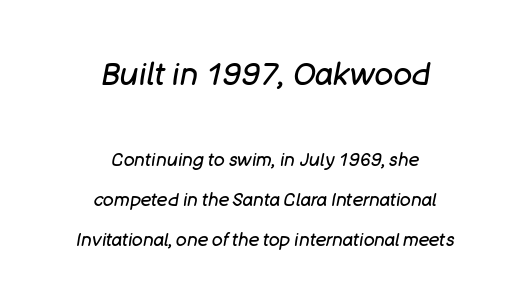
Q: Is the text bold? A: No.
Q: Is the text italic (slanted)? A: Yes, it leans right by about 11 degrees.
Q: Is the text underlined? A: No.
Q: How is the paragraph aligned? A: Centered.
Q: Is the spacing between letters normal or unusually wide? A: Normal.
Q: Is the spacing between lines tight, normal or loose? A: Loose.
Q: Which block of text is set in a larger size, the first (top) or the second (bottom)? A: The first (top) one.
Q: Width (condensed, normal, or wide)? A: Normal.
Q: Stroke contrast? A: Low.
Q: x-height? A: Large.
Q: Monospaced? A: No.
